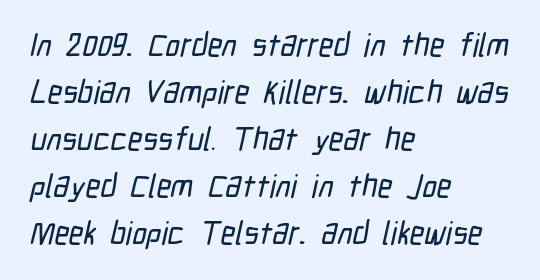
Unlike a traditional serif, this face leaves its strokes unadorned. Do the characters align in a grid? No, the font is proportional. Regarding leading, the lines here are spaced in the standard way. Reading down the block, your eye returns to a fixed left position each line. Just letters on the line, the space beneath them empty.
